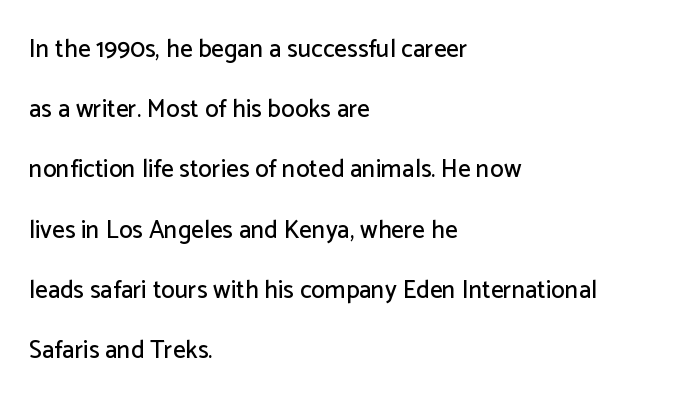
The image shows 25 px text type, upright; set left-aligned, loose line spacing (2.41x), normal letter spacing, not underlined.
